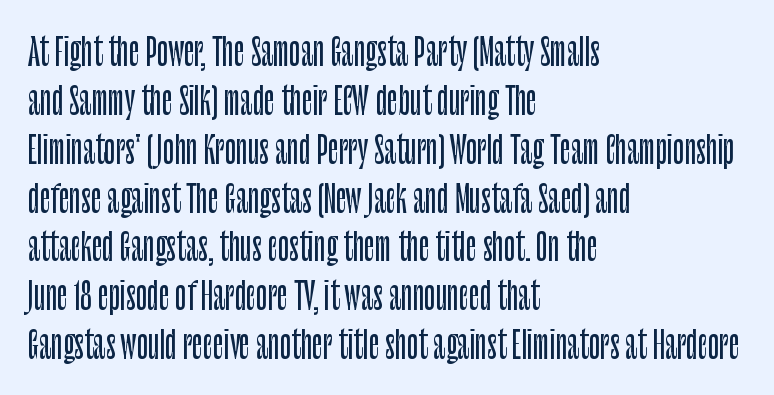
Is the block centered? No — it sits flush against the left margin. This sample has the flowing, uneven cadence of proportional lettering. The specimen reads as upright at a glance. You could call the tracking neutral — neither tight nor loose. The text was rendered using a sans face with plain stroke endings.
